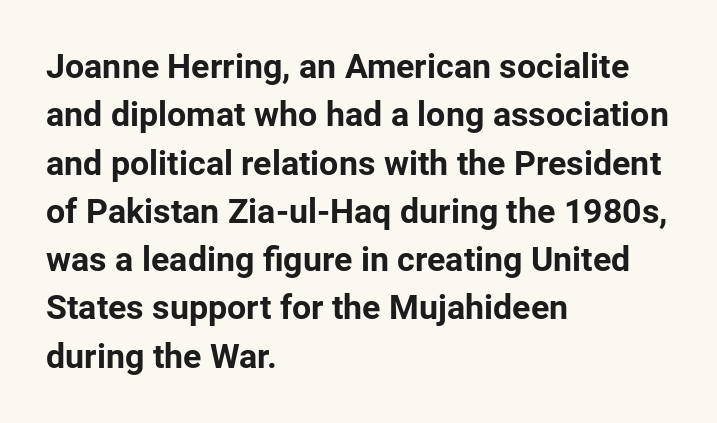
Q: Is the text bold? A: Yes.
Q: Is the text italic (slanted)? A: No, it is upright.
Q: Is the typeface a serif or a sans-serif typeface? A: Sans-serif.
Q: Is the text underlined? A: No.
Q: How is the paragraph aligned? A: Left-aligned.
Q: Is the spacing between letters normal or unusually wide? A: Normal.
Q: Is the spacing between lines tight, normal or loose? A: Normal.
Q: Width (condensed, normal, or wide)? A: Normal.
Q: Stroke contrast? A: Low.
Q: x-height? A: Medium.
Q: Monospaced? A: No.
